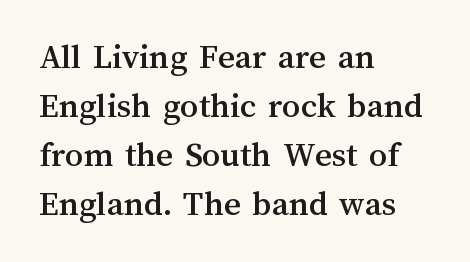
The image shows 36 px text type, upright; set left-aligned, normal line spacing (1.36x), normal letter spacing, not underlined; medium stroke contrast and a medium x-height.
